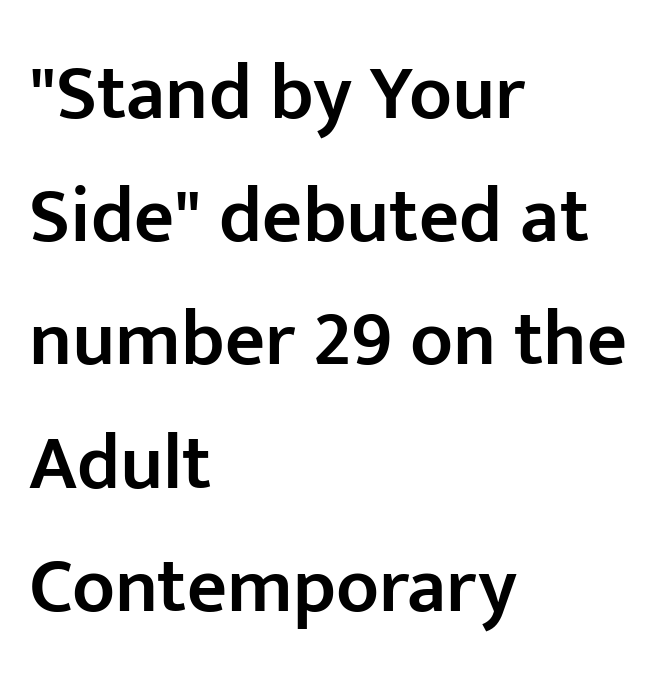
Q: Is the text bold? A: Semi-bold.
Q: Is the text italic (slanted)? A: No, it is upright.
Q: Is the typeface a serif or a sans-serif typeface? A: Sans-serif.
Q: Is the text underlined? A: No.
Q: How is the paragraph aligned? A: Left-aligned.
Q: Is the spacing between letters normal or unusually wide? A: Normal.
Q: Is the spacing between lines tight, normal or loose? A: Normal.
Q: Width (condensed, normal, or wide)? A: Normal.
Q: Stroke contrast? A: Low.
Q: x-height? A: Medium.
Q: Monospaced? A: No.
